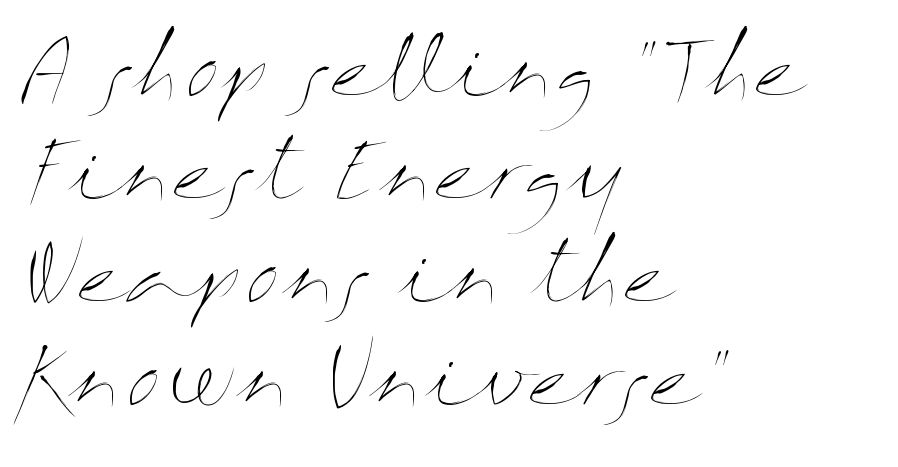
The image shows 78 px thin, wide type; set left-aligned, normal line spacing (1.32x), normal letter spacing, not underlined; medium stroke contrast and a medium x-height.
